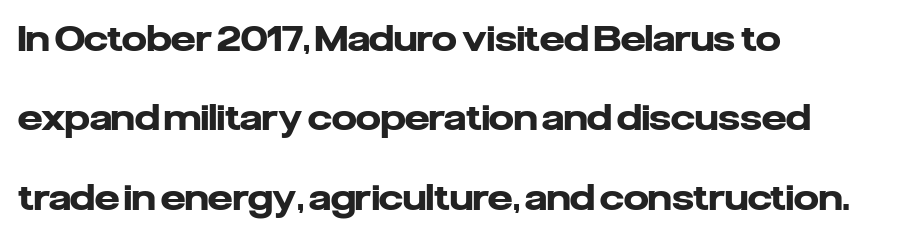
Nothing sits at the stroke ends, so this counts as sans-serif. The letters advance in unequal steps, a hallmark of proportional type. Is there any slant? The stems are plumb. The string is rendered with underlining switched off.
